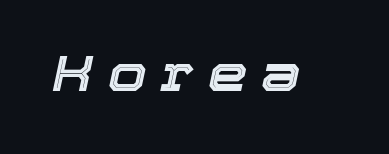
Q: Is the text italic (slanted)? A: Yes, it leans right by about 12 degrees.
Q: Is the text underlined? A: No.
Q: Is the spacing between letters normal or unusually wide? A: Unusually wide.
Q: Width (condensed, normal, or wide)? A: Normal.
Q: x-height? A: Medium.
Q: Monospaced? A: No.
